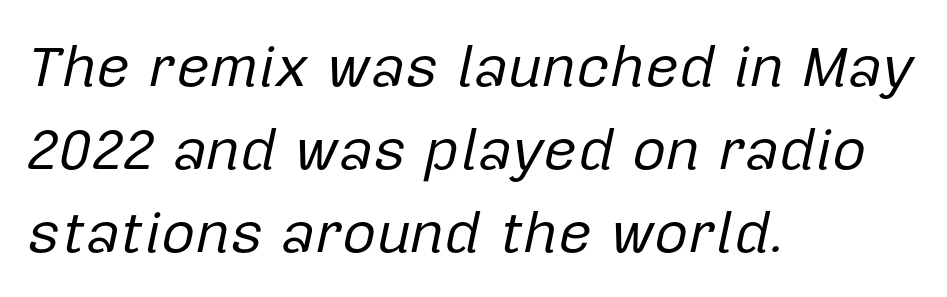
Is the stroke heavy? The answer is a plain regular-or-lighter. In CSS terms this would be text-align: left. The horizontal fit of the characters is conventional and even. The text carries the slant typical of an italic or oblique font.
